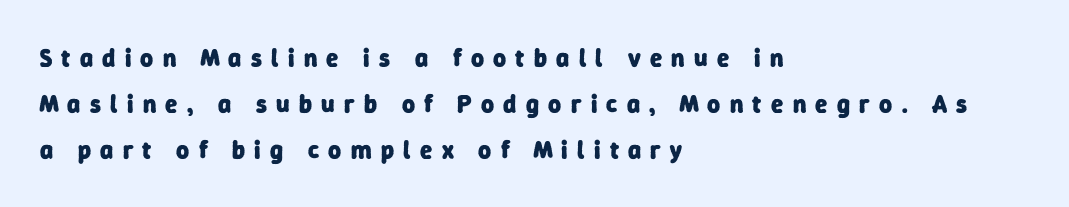
Quick note: underline off. You'd pick this weight for a headline — it's a proper bold. Tracking here is generous; glyphs stand well apart from one another. Does the copy run flush right? No — it runs flush left.
